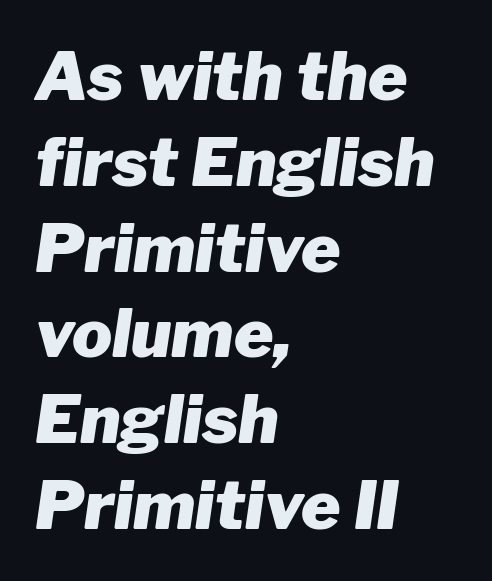
Every row of glyphs begins at an identical x-position on the left. Glyph-to-glyph distance matches everyday printed text. Successive baselines arrive at the customary interval. Looks like regular typesetting: each glyph gets only the width it needs. The specimen reads as italic at a glance. The gap between lines stays unmarked.
